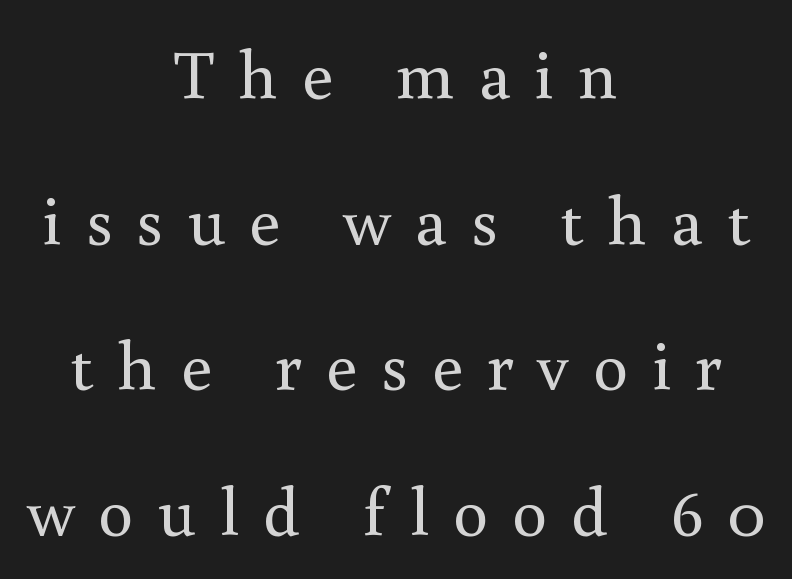
{"serif": "yes", "italic": "no", "bold": "no", "weight": "regular", "width": "normal", "x_height": "small", "monospaced": "no", "underline": "no", "align": "center", "line_spacing": "loose", "line_spacing_ratio": 2.08, "letter_spacing": "wide", "letter_spacing_em": 0.34, "glyph_px": 70}
